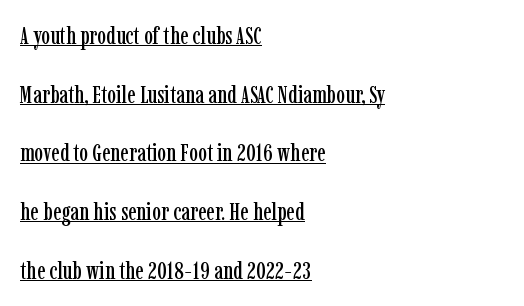
The type is set solid horizontally, with unmodified tracking. The compositor pushed each line to the left boundary. The specimen reads as upright at a glance. These characters rest on top of a visible drawn line. One glance says open: line gaps are wider than usual.
